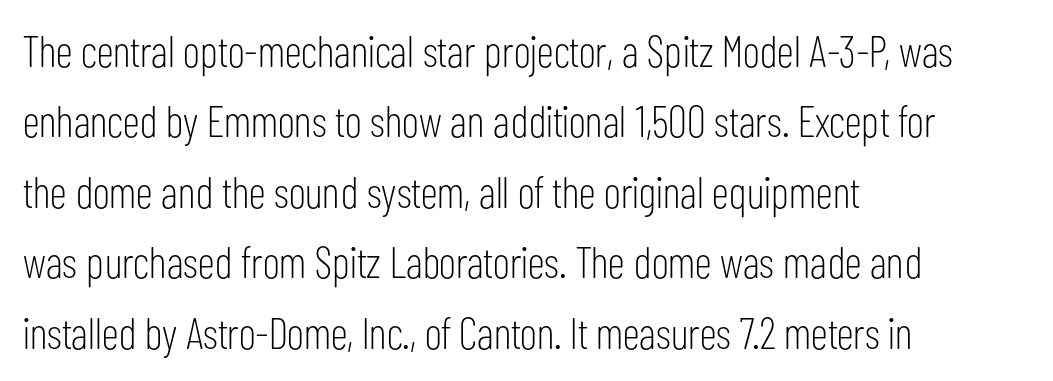
{"serif": "no", "italic": "no", "bold": "no", "weight": "light", "width": "condensed", "stroke_contrast": "low", "x_height": "medium", "monospaced": "no", "underline": "no", "align": "left", "line_spacing": "normal", "line_spacing_ratio": 1.6, "letter_spacing": "normal", "letter_spacing_em": 0.0, "glyph_px": 44}
